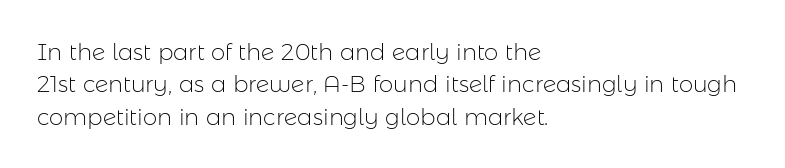
The image shows 23 px text type, upright; set left-aligned, normal line spacing (1.41x), normal letter spacing, not underlined.
